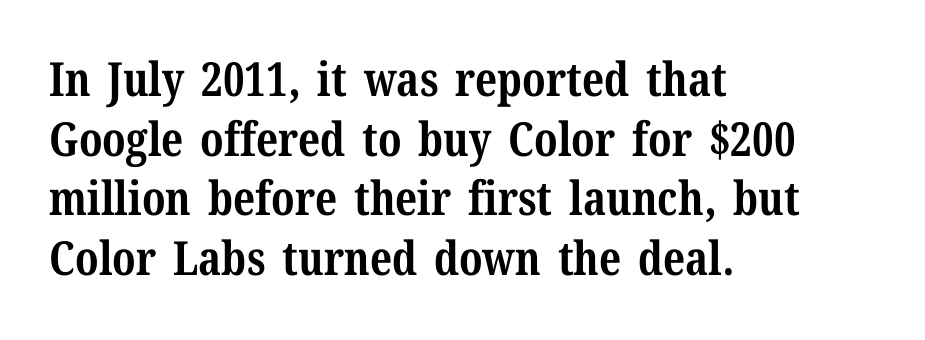
Q: Is the text bold? A: Yes.
Q: Is the text italic (slanted)? A: No, it is upright.
Q: Is the typeface a serif or a sans-serif typeface? A: Serif.
Q: Is the text underlined? A: No.
Q: How is the paragraph aligned? A: Left-aligned.
Q: Is the spacing between letters normal or unusually wide? A: Normal.
Q: Is the spacing between lines tight, normal or loose? A: Normal.
Q: Width (condensed, normal, or wide)? A: Normal.
Q: Stroke contrast? A: Medium.
Q: x-height? A: Medium.
Q: Monospaced? A: No.
